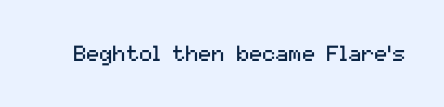
The space directly below the letters is spotless. Quick note: not italic, upright. The line texture is even and compact thanks to regular tracking. These glyphs show unthickened strokes, regular width or finer.
